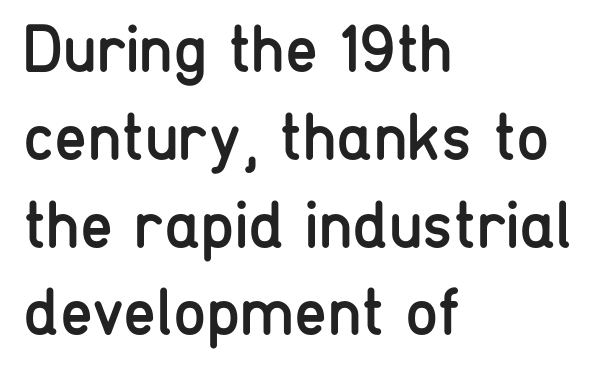
The image shows 67 px regular-weight, condensed sans-serif type, upright; set left-aligned, normal line spacing (1.31x), normal letter spacing, not underlined; low stroke contrast and a medium x-height.
